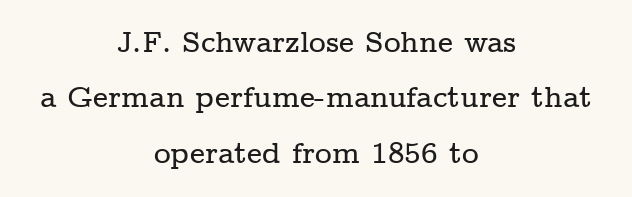
The gaps between neighbouring characters are ordinary and unremarkable. The type family on display is of the serif kind. The font's upright variant was chosen for this text. Do the characters align in a grid? No, the font is proportional. Interline gaps are noticeably wide in this sample.
